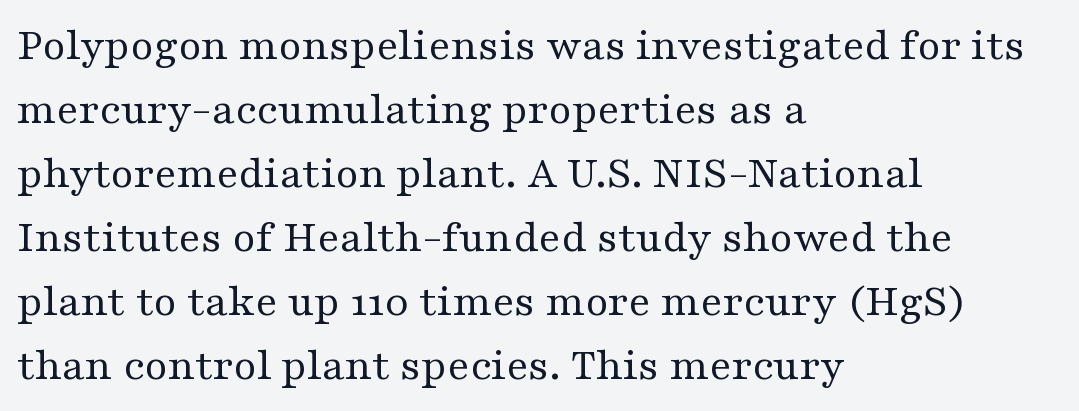
{"serif": "yes", "italic": "no", "bold": "no", "weight": "regular", "width": "wide", "stroke_contrast": "medium", "x_height": "medium", "monospaced": "no", "underline": "no", "align": "left", "line_spacing": "normal", "line_spacing_ratio": 1.36, "letter_spacing": "normal", "letter_spacing_em": 0.0, "glyph_px": 47}
